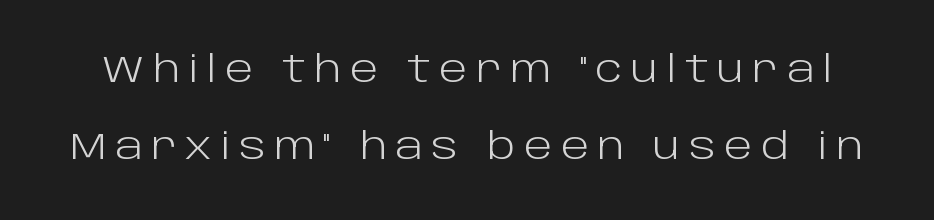
Q: Is the text bold? A: No.
Q: Is the text italic (slanted)? A: No, it is upright.
Q: Is the typeface a serif or a sans-serif typeface? A: Sans-serif.
Q: Is the text underlined? A: No.
Q: Is the spacing between letters normal or unusually wide? A: Unusually wide.
Q: Is the spacing between lines tight, normal or loose? A: Loose.
Q: Width (condensed, normal, or wide)? A: Normal.
Q: Stroke contrast? A: Low.
Q: x-height? A: Large.
Q: Monospaced? A: No.
